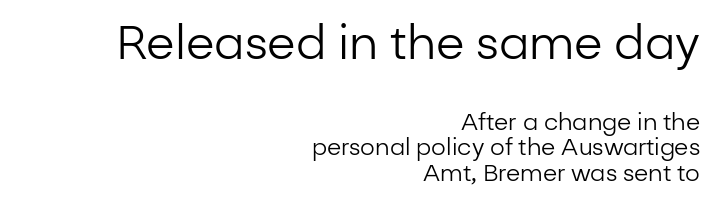
The image shows 46 px regular-weight sans-serif type, upright; set right-aligned, tight line spacing (1.11x), normal letter spacing, not underlined; the first (top) block is 2.0x larger; low stroke contrast and a medium x-height.
